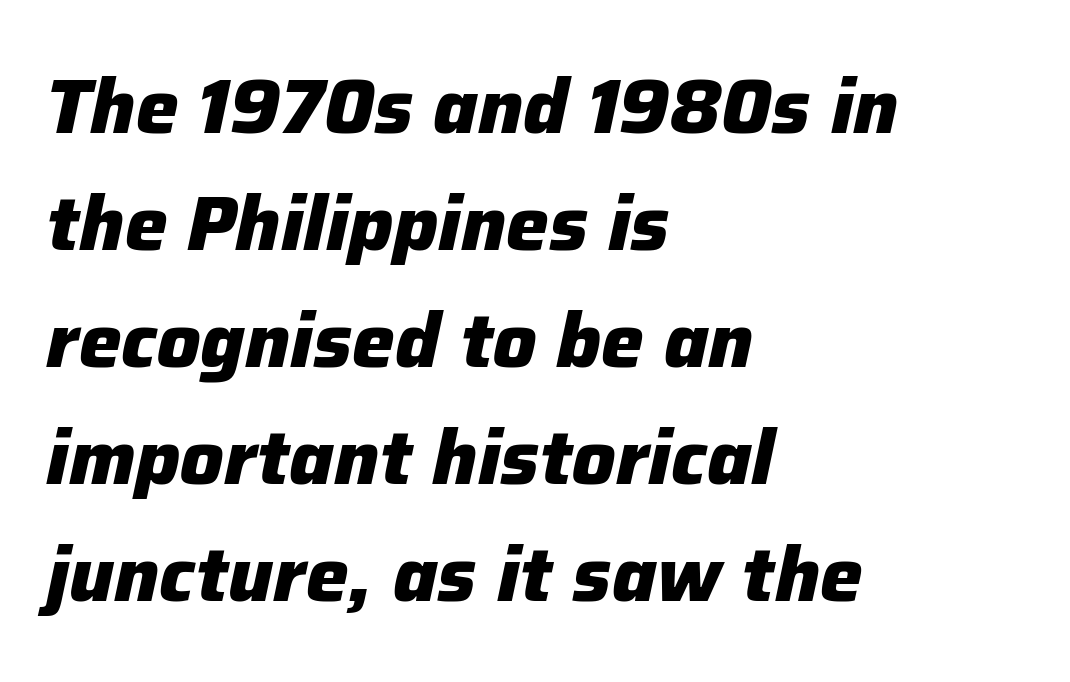
Q: Is the text bold? A: Yes.
Q: Is the text italic (slanted)? A: Yes, it leans right by about 12 degrees.
Q: Is the text underlined? A: No.
Q: How is the paragraph aligned? A: Left-aligned.
Q: Is the spacing between letters normal or unusually wide? A: Normal.
Q: Is the spacing between lines tight, normal or loose? A: Normal.
Q: Width (condensed, normal, or wide)? A: Normal.
Q: Stroke contrast? A: Low.
Q: x-height? A: Medium.
Q: Monospaced? A: No.
